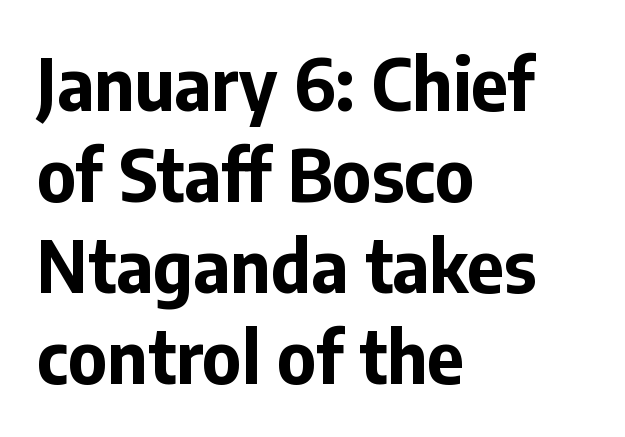
Style check: upright. Does the weight exceed regular? Yes, all the way to bold. The font family rendered here belongs to the sans-serif group. Vertically, the passage feels balanced, rows spaced as you'd expect. The baseline area is clear. Every row of glyphs begins at an identical x-position on the left.
